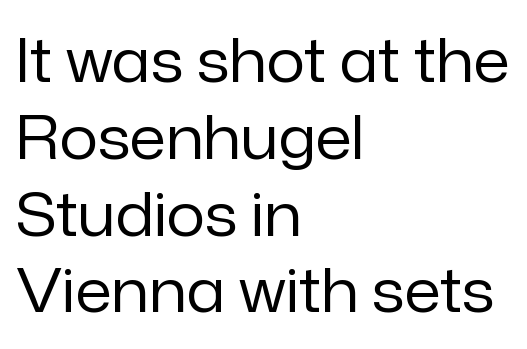
The image shows 60 px regular-weight sans-serif type, upright; set left-aligned, normal line spacing (1.28x), normal letter spacing, not underlined; low stroke contrast and a medium x-height.
